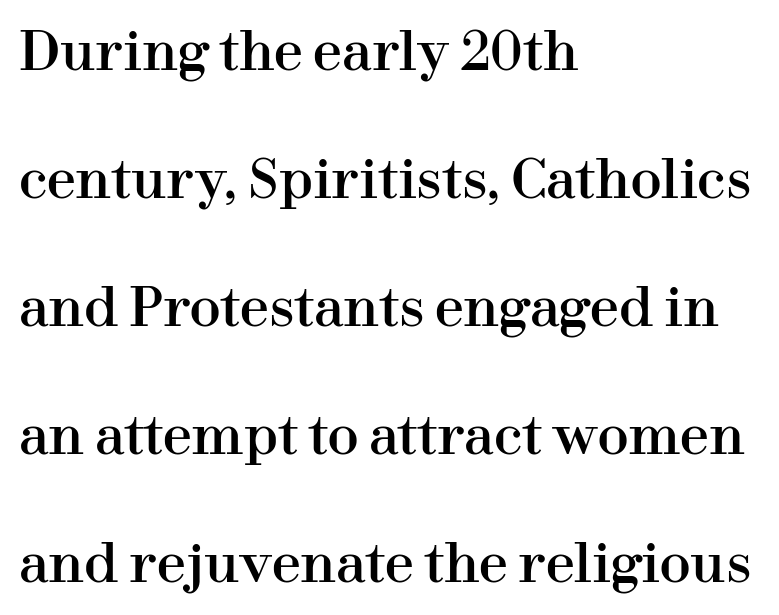
Varying glyph widths throughout — classic text-font behaviour. A clean baseline with only descenders dipping below it. Letterform terminals end in serifs throughout the passage. Designer's note — italics off, roman on. Baseline-to-baseline distance is far greater than the letter height. The setting favours the left margin, as ordinary paragraphs usually do.
